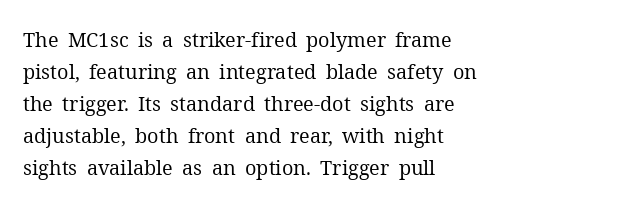
The image shows 20 px text type, upright; set left-aligned, normal line spacing (1.6x), normal letter spacing, not underlined.
